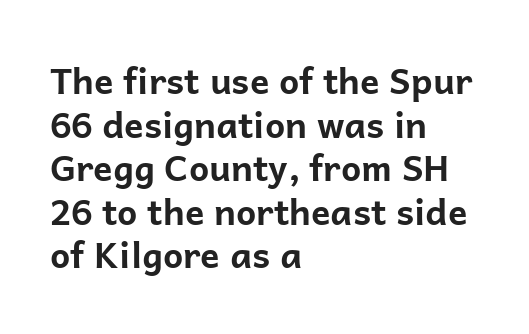
Which margin do the lines hug? The left one — the right edge is uneven. The typeface chosen for these lines omits serifs. Lines of text with bare space underneath. Typographic density is high because the face is bold. Ascenders rise straight up at ninety degrees. Tracking value appears to be zero — textbook default spacing.
